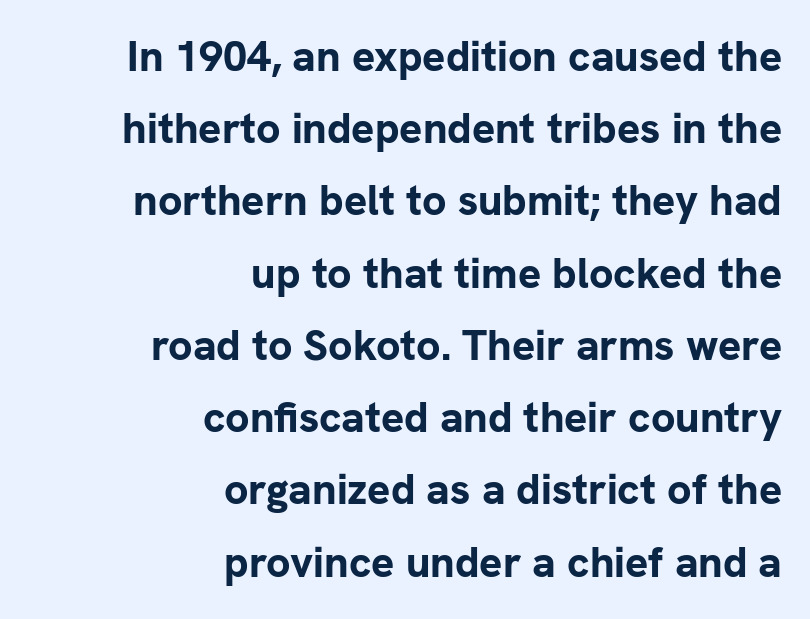
Q: Is the text bold? A: Yes.
Q: Is the text italic (slanted)? A: No, it is upright.
Q: Is the typeface a serif or a sans-serif typeface? A: Sans-serif.
Q: Is the text underlined? A: No.
Q: How is the paragraph aligned? A: Right-aligned.
Q: Is the spacing between letters normal or unusually wide? A: Normal.
Q: Is the spacing between lines tight, normal or loose? A: Normal.
Q: Width (condensed, normal, or wide)? A: Normal.
Q: Stroke contrast? A: Low.
Q: x-height? A: Medium.
Q: Monospaced? A: No.
